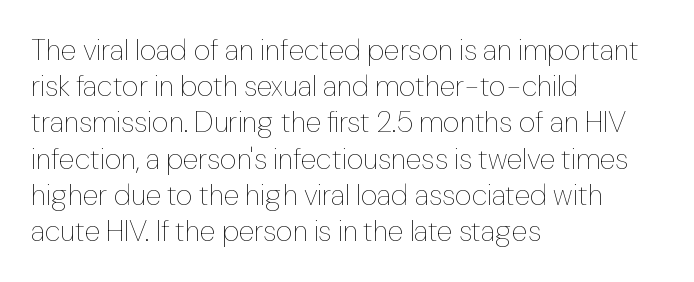
The image shows 29 px thin type, upright; set left-aligned, normal line spacing (1.25x), normal letter spacing, not underlined; low stroke contrast and a medium x-height.
